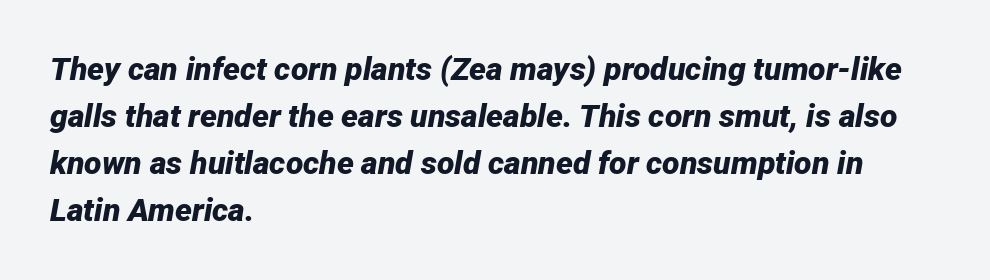
The image shows 32 px bold type, italic (leaning right); set left-aligned, normal line spacing (1.47x), normal letter spacing, not underlined; low stroke contrast and a medium x-height.
